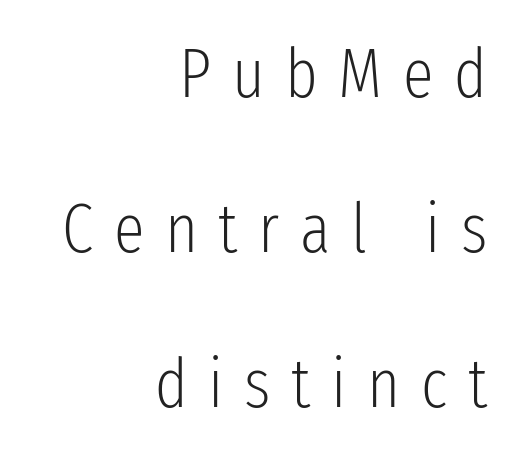
Q: Is the text bold? A: No.
Q: Is the text italic (slanted)? A: No, it is upright.
Q: Is the typeface a serif or a sans-serif typeface? A: Sans-serif.
Q: Is the text underlined? A: No.
Q: How is the paragraph aligned? A: Right-aligned.
Q: Is the spacing between letters normal or unusually wide? A: Unusually wide.
Q: Is the spacing between lines tight, normal or loose? A: Loose.
Q: Width (condensed, normal, or wide)? A: Condensed.
Q: Stroke contrast? A: Low.
Q: x-height? A: Medium.
Q: Monospaced? A: No.
